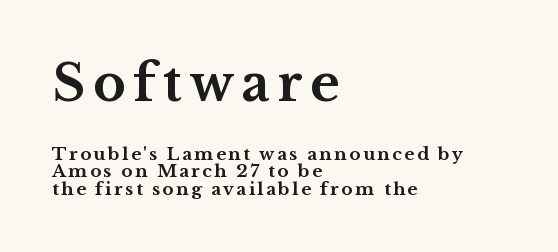
The space directly below the letters is spotless. The emphasis by scale lands on block number one, above. Classification — serif. Style check: upright. These lines carry a lot of weight — the face is fully bold. Is there much room between lines? No — they nearly touch.
